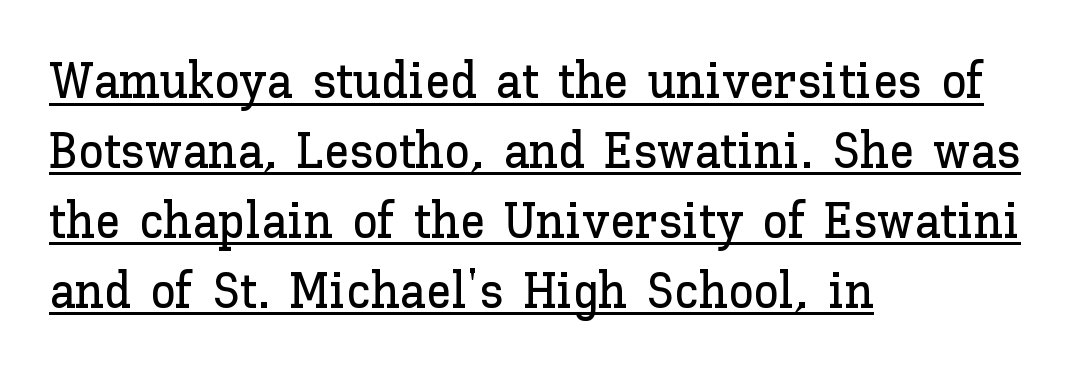
The lettering stays uniformly vertical, giving the passage a roman look. You could not count columns in this text — the font is proportionally spaced. Regarding leading, the lines here are spaced in the standard way. Glyph-to-glyph distance matches everyday printed text. The rendered words wear a rule along their underside. The rendering anchors every line to the left-hand side.
